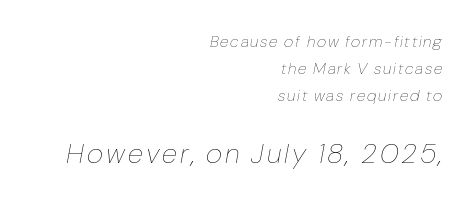
{"italic": "yes", "lean": "right", "slant_degrees": 10, "bold": "no", "weight": "thin", "width": "normal", "stroke_contrast": "low", "x_height": "medium", "monospaced": "no", "underline": "no", "align": "right", "line_spacing": "normal", "line_spacing_ratio": 1.69, "larger_block": "second", "size_ratio": 1.75, "glyph_px": 28}
